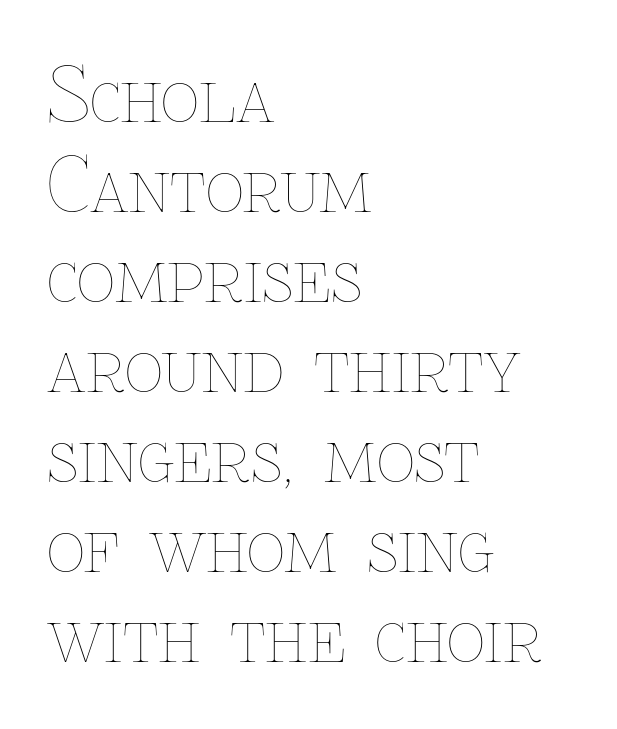
{"italic": "no", "bold": "no", "weight": "thin", "width": "normal", "stroke_contrast": "low", "x_height": "medium", "monospaced": "no", "underline": "no", "align": "left", "line_spacing_ratio": 1.2, "letter_spacing": "normal", "letter_spacing_em": 0.0, "glyph_px": 75}
